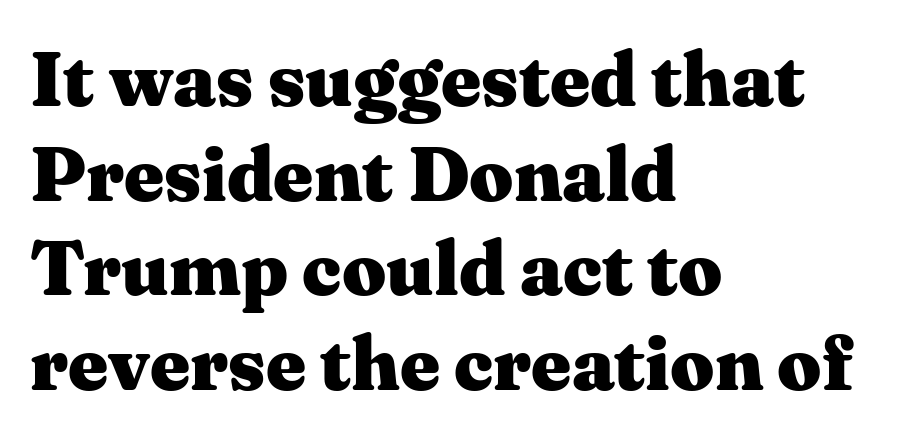
Caption: bold face, heavy strokes. No extra tracking has been applied to these lines. Each letter keeps its own natural width here, so spacing adapts to shape. Little horizontal feet cap the strokes, marking this as serif type. Honestly, there is no underline to notice here at all. A typesetter would mark this as roman, not italic.
